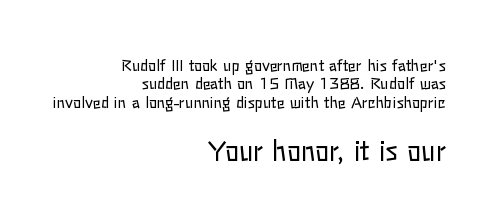
Nobody touched the tracking dial on this one. The specimen omits any rule beneath the text block's lines. It's the straight-up-and-down kind of type. The typesetter chose a ragged-left arrangement here. Which chunk is bigger? The second one — the bottom block dwarfs the top.
